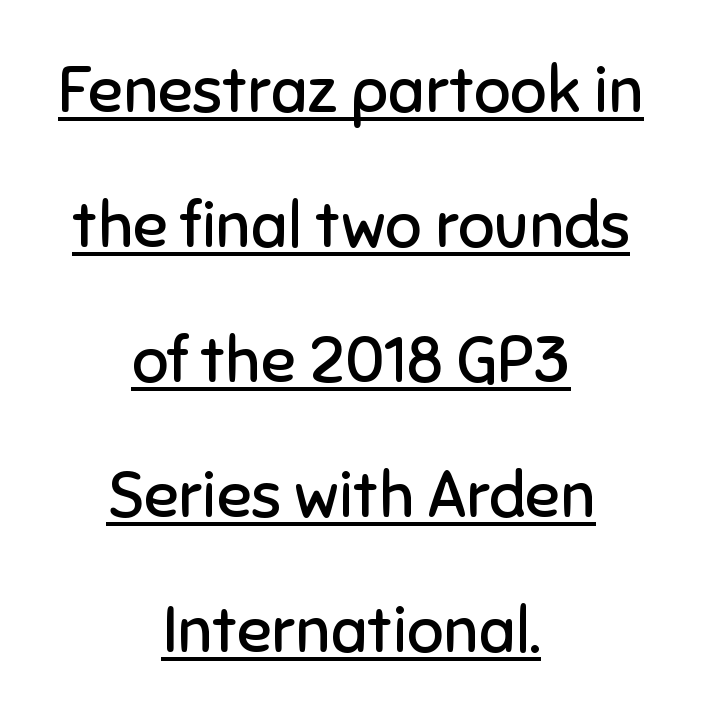
Q: Is the text bold? A: No.
Q: Is the text italic (slanted)? A: No, it is upright.
Q: Is the typeface a serif or a sans-serif typeface? A: Sans-serif.
Q: Is the text underlined? A: Yes.
Q: How is the paragraph aligned? A: Centered.
Q: Is the spacing between letters normal or unusually wide? A: Normal.
Q: Is the spacing between lines tight, normal or loose? A: Loose.
Q: Width (condensed, normal, or wide)? A: Normal.
Q: Stroke contrast? A: Low.
Q: x-height? A: Medium.
Q: Monospaced? A: No.
